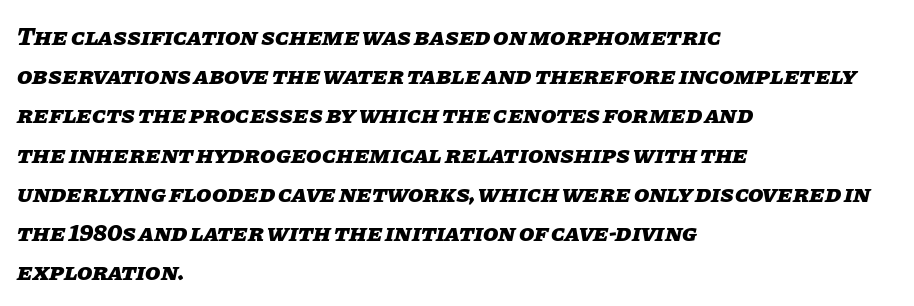
Stroke thickness is high; the sample reads as a true bold. The passage is arranged the way most books set body copy — flush left. How would I describe the line gaps? Plain and ordinary. Bare-footed words on every line. Words appear dense and cohesive because spacing is normal.
